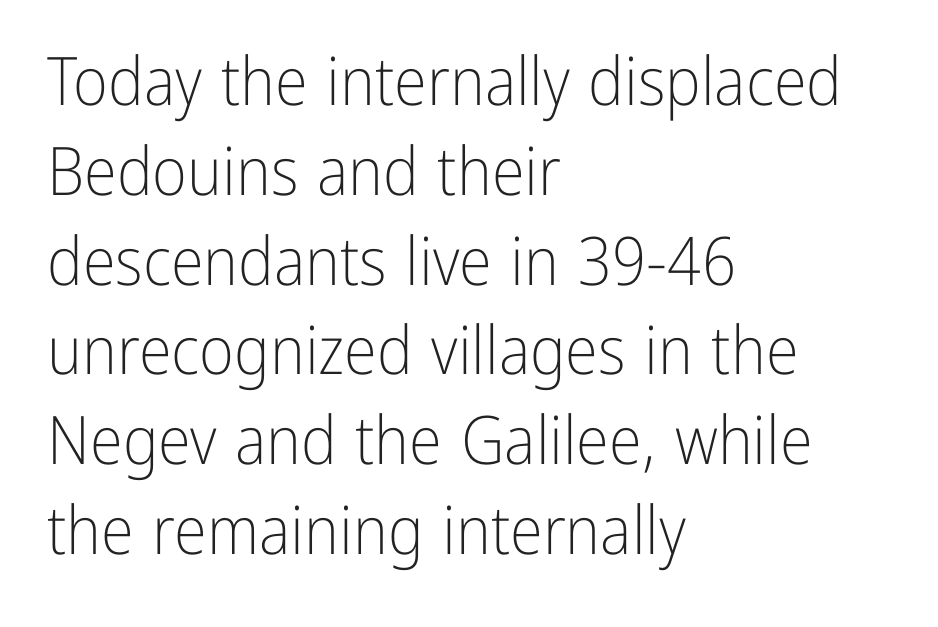
Q: Is the text bold? A: No.
Q: Is the text italic (slanted)? A: No, it is upright.
Q: Is the typeface a serif or a sans-serif typeface? A: Sans-serif.
Q: Is the text underlined? A: No.
Q: How is the paragraph aligned? A: Left-aligned.
Q: Is the spacing between letters normal or unusually wide? A: Normal.
Q: Is the spacing between lines tight, normal or loose? A: Normal.
Q: Width (condensed, normal, or wide)? A: Condensed.
Q: Stroke contrast? A: Low.
Q: x-height? A: Medium.
Q: Monospaced? A: No.
